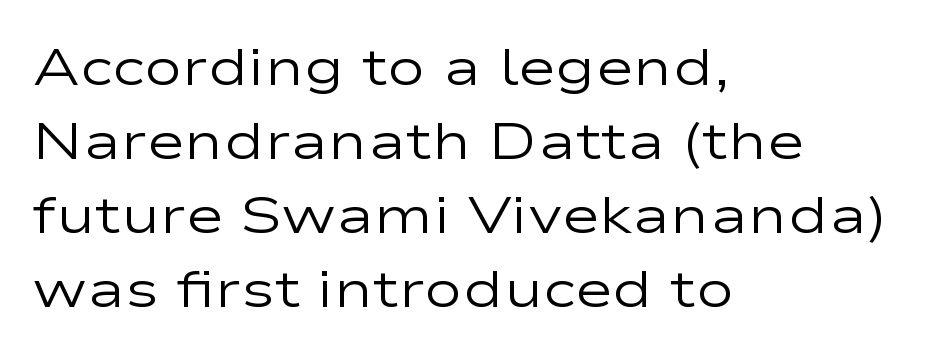
Rows of type keep a routine distance in the vertical direction. The words here are not underlined. It's the straight-up-and-down kind of type. Each letter keeps its own natural width here, so spacing adapts to shape. Heaviness? Minimal to ordinary, like unemphasized prose. These lines are composed in type without serifs.
